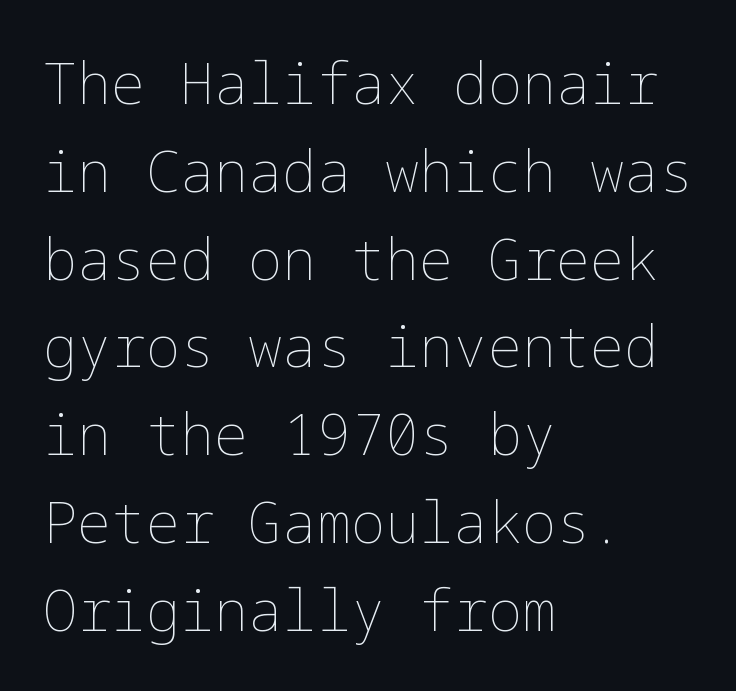
Style check: upright. Each new line begins a customary step beneath the previous one. Weight: not bold — regular or lighter. Beneath every word, the page is bare. Each line starts at the same left margin while the right side varies. Nothing unusual about the tracking: characters are spaced as the font intends.
